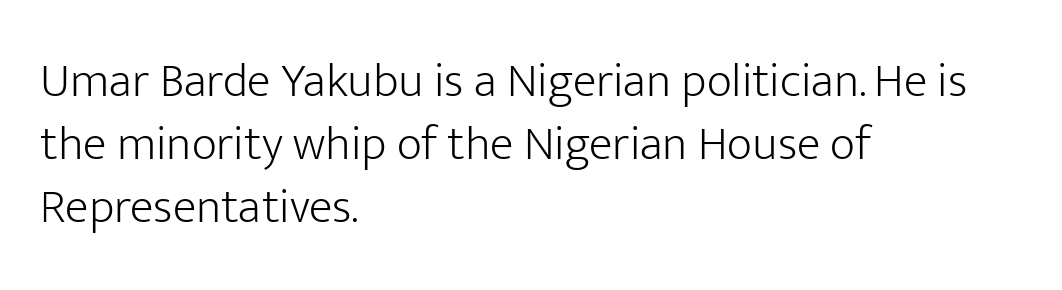
The image shows 49 px light sans-serif type, upright; set left-aligned, normal line spacing (1.29x), normal letter spacing, not underlined; low stroke contrast and a medium x-height.
